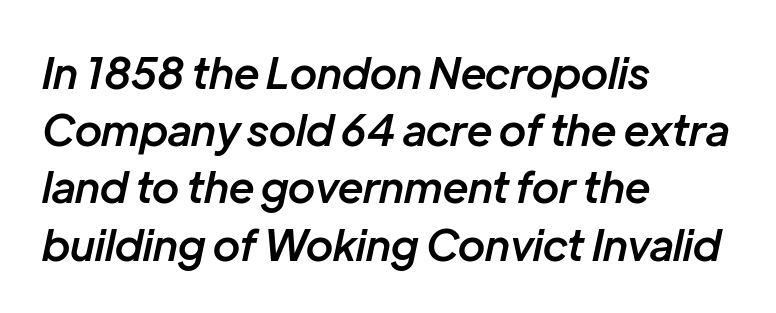
Q: Is the text bold? A: Semi-bold.
Q: Is the text italic (slanted)? A: Yes, it leans right by about 12 degrees.
Q: Is the text underlined? A: No.
Q: How is the paragraph aligned? A: Left-aligned.
Q: Is the spacing between letters normal or unusually wide? A: Normal.
Q: Is the spacing between lines tight, normal or loose? A: Normal.
Q: Width (condensed, normal, or wide)? A: Normal.
Q: Stroke contrast? A: Low.
Q: x-height? A: Medium.
Q: Monospaced? A: No.
